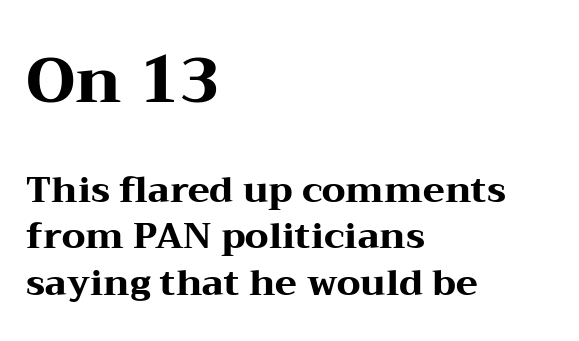
Q: Is the text bold? A: Yes.
Q: Is the text italic (slanted)? A: No, it is upright.
Q: Is the typeface a serif or a sans-serif typeface? A: Serif.
Q: Is the text underlined? A: No.
Q: How is the paragraph aligned? A: Left-aligned.
Q: Is the spacing between letters normal or unusually wide? A: Normal.
Q: Is the spacing between lines tight, normal or loose? A: Normal.
Q: Which block of text is set in a larger size, the first (top) or the second (bottom)? A: The first (top) one.
Q: Width (condensed, normal, or wide)? A: Wide.
Q: Stroke contrast? A: Medium.
Q: x-height? A: Medium.
Q: Monospaced? A: No.
